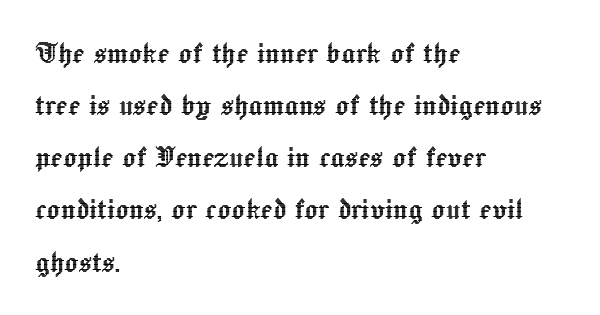
{"italic": "no", "width": "normal", "x_height": "medium", "monospaced": "no", "underline": "no", "align": "left", "line_spacing": "normal", "line_spacing_ratio": 1.49, "letter_spacing": "normal", "letter_spacing_em": 0.0, "glyph_px": 35}
